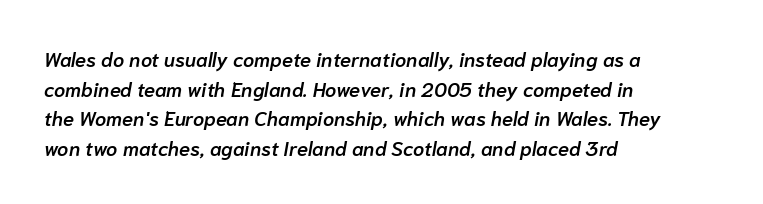
The image shows 20 px text type, italic (leaning right); set left-aligned, normal line spacing (1.48x), normal letter spacing, not underlined.
